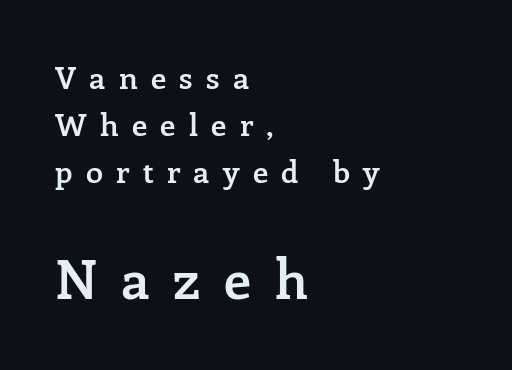
The image shows 55 px semibold serif type, upright; set left-aligned, normal line spacing (1.51x), unusually wide letter spacing (+0.43 em), not underlined; the second (bottom) block is 1.77x larger; low stroke contrast and a medium x-height.
